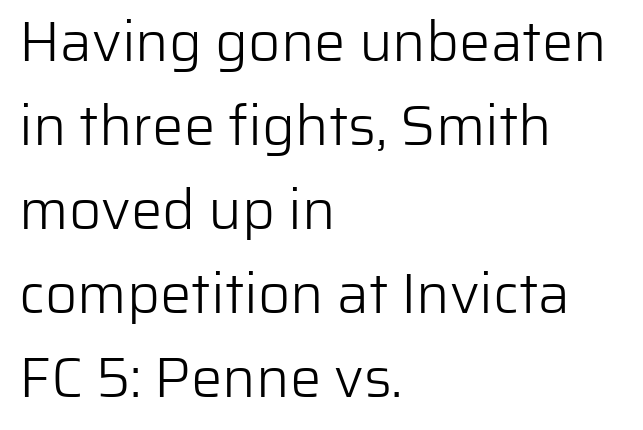
The rendering uses natural spacing where letterforms have individual widths. The foot of each line stays bare and open. The block of text has a typical density, with ordinary space between rows. Inter-character spacing is left at the font's built-in metrics. Typographically, this falls in the sans-serif category. No chunkiness to these letters — they're not bold.
